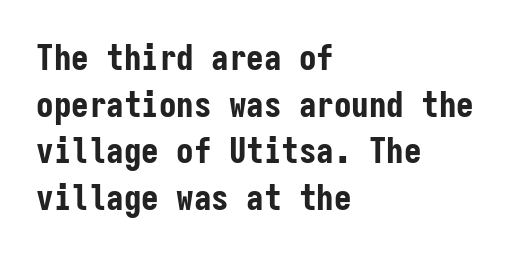
{"serif": "no", "italic": "no", "bold": "yes", "weight": "bold", "width": "condensed", "stroke_contrast": "low", "x_height": "medium", "monospaced": "yes", "underline": "no", "align": "left", "line_spacing": "normal", "line_spacing_ratio": 1.33, "letter_spacing": "normal", "letter_spacing_em": 0.0, "glyph_px": 35}
